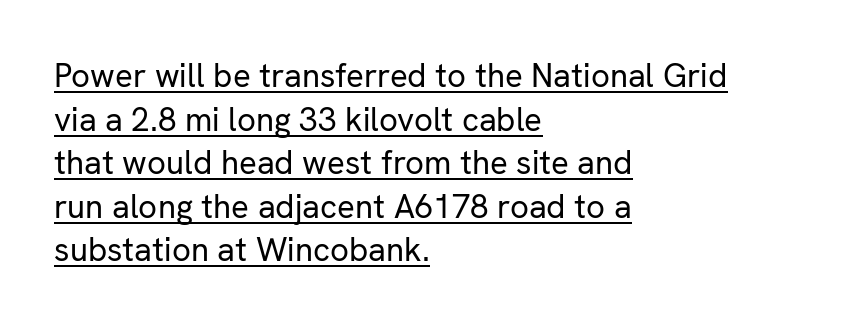
{"serif": "no", "italic": "no", "bold": "no", "weight": "regular", "width": "normal", "stroke_contrast": "low", "x_height": "medium", "monospaced": "no", "underline": "yes", "align": "left", "line_spacing": "normal", "line_spacing_ratio": 1.32, "letter_spacing": "normal", "letter_spacing_em": 0.0, "glyph_px": 33}
